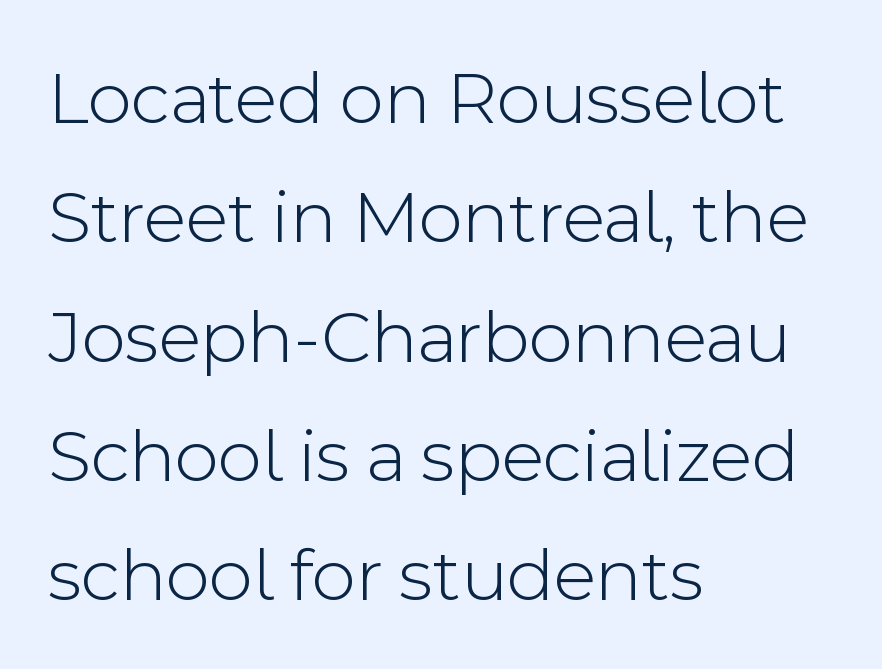
The letters stand straight up with perfectly vertical stems. No feet cap the strokes, marking this as sans-serif type. The face used here is proportionally spaced, like ordinary book or web type. Horizontal bands of white between lines are of average thickness.
